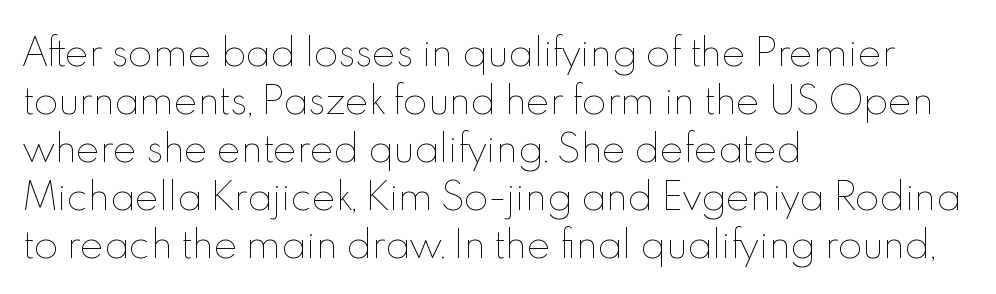
{"italic": "no", "bold": "no", "weight": "thin", "width": "normal", "x_height": "small", "monospaced": "no", "underline": "no", "align": "left", "line_spacing": "normal", "line_spacing_ratio": 1.33, "letter_spacing": "normal", "letter_spacing_em": 0.0, "glyph_px": 36}
